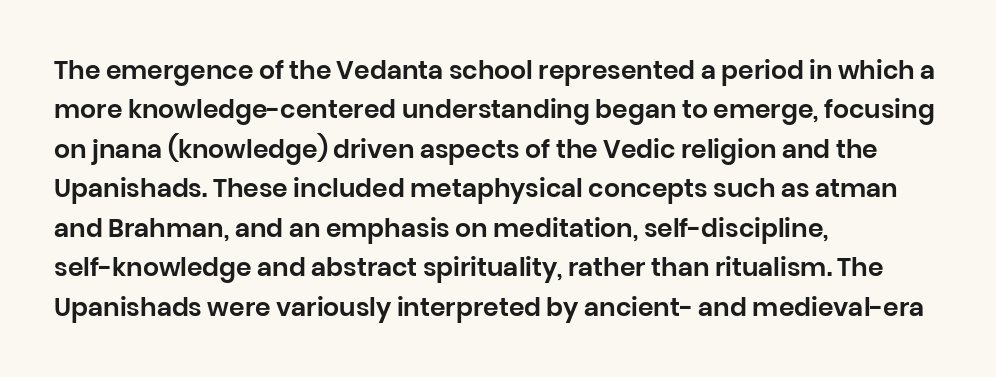
{"italic": "no", "underline": "no", "align": "left", "line_spacing": "normal", "line_spacing_ratio": 1.58, "letter_spacing": "normal", "letter_spacing_em": 0.0, "glyph_px": 25}
